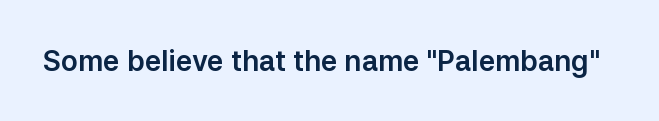
Tracking here is standard; glyphs follow each other at the usual distance. You can tell it's not italic because the verticals are truly vertical. Typographically, this falls in the sans-serif category. The letters advance in unequal steps, a hallmark of proportional type. No word sits above an underline.
